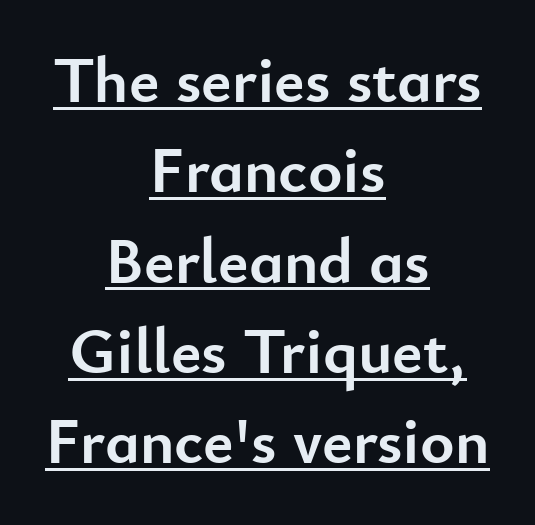
The paragraph has two soft edges and a firm central axis. Stroke thickness is high; the sample reads as a true bold. These lines were composed using upright roman letters. Grotesque or geometric, the face here clearly has no serifs. Leading matches the norm, producing a regular column.
